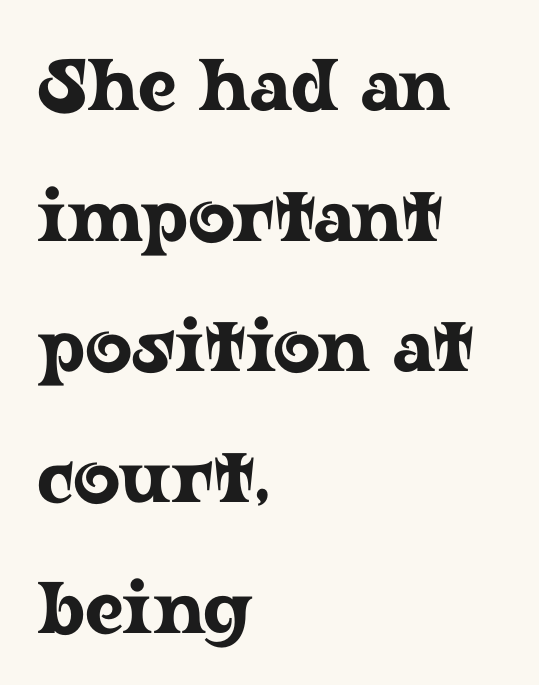
The typesetter chose a ragged-right arrangement here. Each letter keeps its own natural width here, so spacing adapts to shape. Each letter's strokes conclude with small projecting serifs. Upright lettering throughout.
